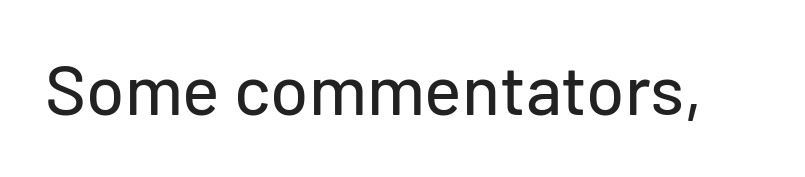
The image shows 70 px sans-serif type, upright; set normal letter spacing, not underlined; low stroke contrast and a medium x-height.
